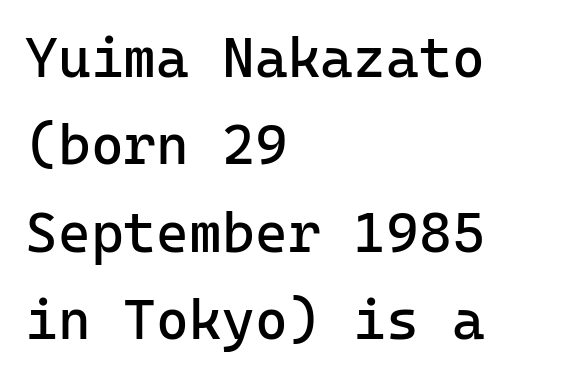
{"serif": "no", "italic": "no", "bold": "no", "weight": "regular", "width": "normal", "stroke_contrast": "low", "x_height": "medium", "underline": "no", "align": "left", "line_spacing": "normal", "line_spacing_ratio": 1.56, "letter_spacing": "normal", "letter_spacing_em": 0.0, "glyph_px": 56}
